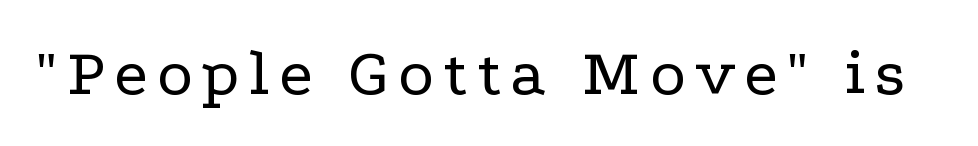
Beneath every word, the page is bare. Heft: none added — not bold. Old-style or modern, the face here clearly has serifs. Ascenders rise straight up at ninety degrees.
